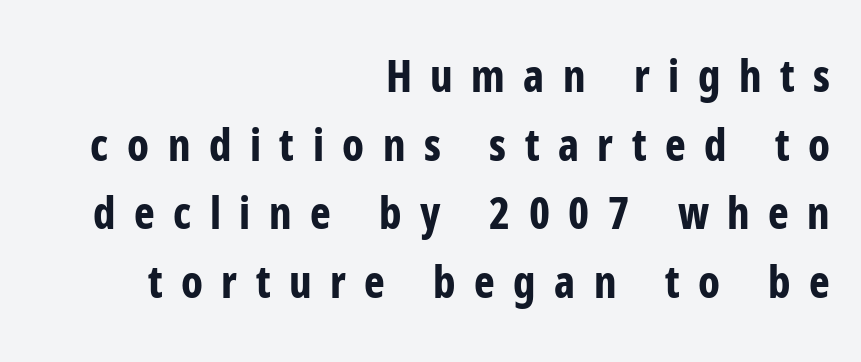
Q: Is the text bold? A: Yes.
Q: Is the text italic (slanted)? A: No, it is upright.
Q: Is the typeface a serif or a sans-serif typeface? A: Sans-serif.
Q: Is the text underlined? A: No.
Q: How is the paragraph aligned? A: Right-aligned.
Q: Is the spacing between letters normal or unusually wide? A: Unusually wide.
Q: Is the spacing between lines tight, normal or loose? A: Normal.
Q: Width (condensed, normal, or wide)? A: Condensed.
Q: Stroke contrast? A: Low.
Q: x-height? A: Medium.
Q: Monospaced? A: No.
